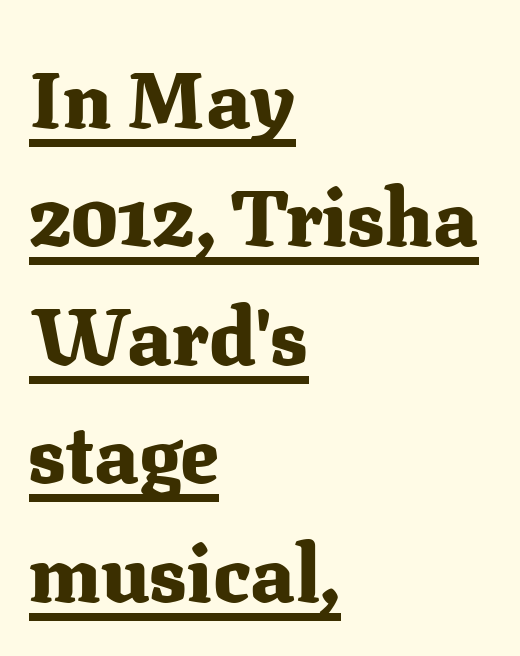
The image shows 79 px heavy serif type, upright; set left-aligned, normal line spacing (1.5x), normal letter spacing, underlined; medium stroke contrast and a medium x-height.
